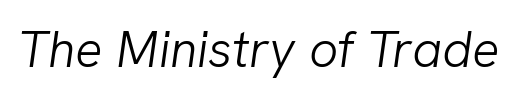
{"italic": "yes", "lean": "right", "slant_degrees": 8, "bold": "no", "weight": "light", "width": "normal", "stroke_contrast": "low", "x_height": "medium", "monospaced": "no", "underline": "no", "letter_spacing": "normal", "letter_spacing_em": 0.0, "glyph_px": 51}
